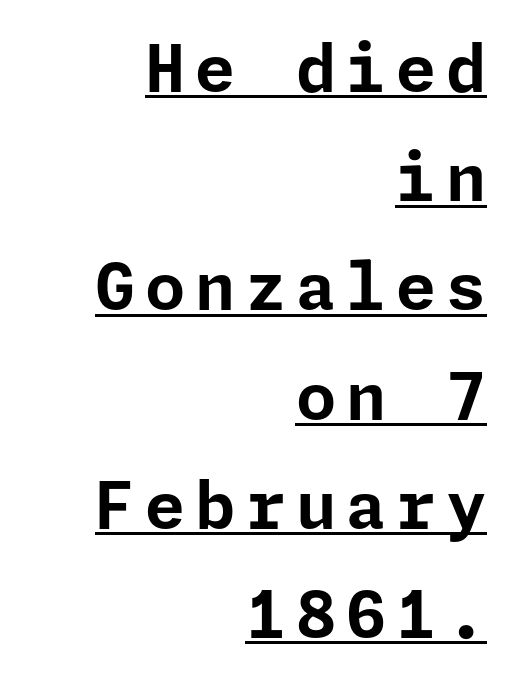
Emphasis is given by a line drawn under the lettering. Rendered with straight, roman letterforms. The rendering anchors every line to the right-hand side. The glyphs in this specimen are sans serif. If you measured baseline to baseline, you'd find a middling distance.
